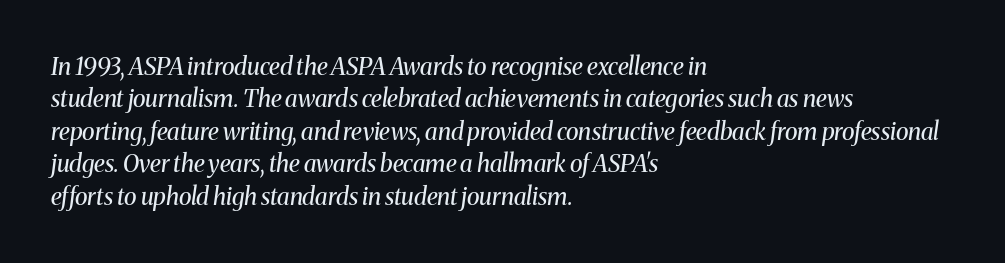
{"italic": "yes", "lean": "right", "slant_degrees": 8, "bold": "no", "underline": "no", "align": "left", "line_spacing": "normal", "line_spacing_ratio": 1.35, "letter_spacing": "normal", "letter_spacing_em": 0.0, "glyph_px": 24}
